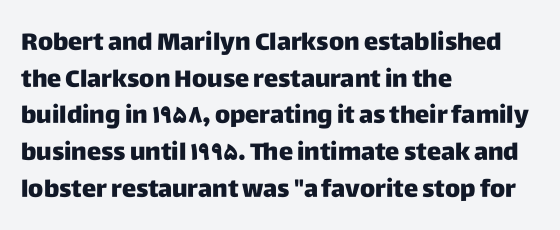
Unlike italic type, these characters show no tilt at all. Glyph-to-glyph distance matches everyday printed text. The line-height multiplier appears to be the usual default. The rag falls on the right side of this text block.
